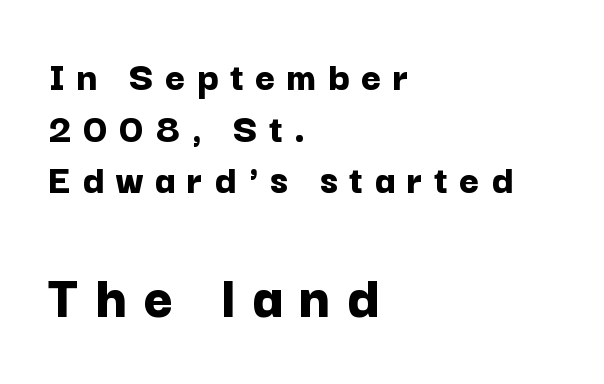
You can tell from the bare stems that sans-serif type was used. Bigger letters appear in the bottom chunk; the top chunk is reduced. Think of a printed novel: that variable character pitch is what you see here. Check under the words: just untouched page. On the weight axis this lands at bold, roughly 700.
